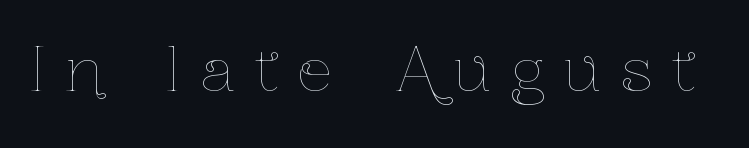
The characters are drawn with everyday or finer stroke widths. These lines have a slow, spaced-out rhythm from letter to letter. Varying glyph widths throughout — classic text-font behaviour. When letters stand straight like this, we call the style roman or upright. Each row of text sits above clean, open space.
